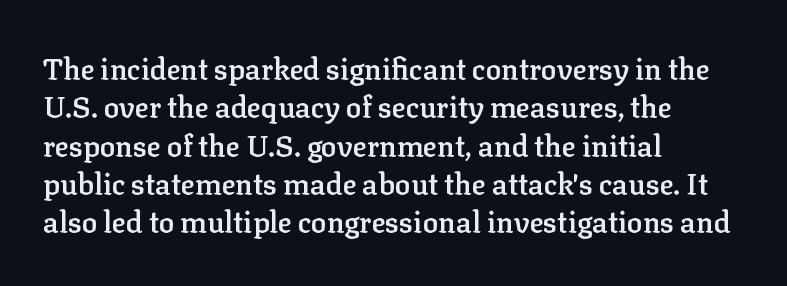
Posture: vertical. A typesetter would call this proportional, since set widths differ per character. How would I describe the line gaps? Plain and ordinary. The passage shown is not underscored anywhere. The type family on display is of the serif kind.
